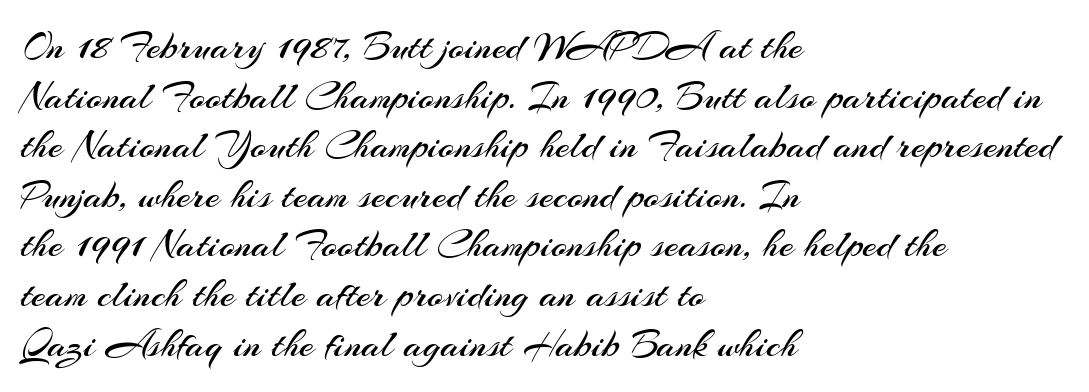
Q: Is the text bold? A: No.
Q: Is the text italic (slanted)? A: Yes.
Q: Is the typeface a serif or a sans-serif typeface? A: Sans-serif.
Q: Is the text underlined? A: No.
Q: How is the paragraph aligned? A: Left-aligned.
Q: Is the spacing between letters normal or unusually wide? A: Normal.
Q: Width (condensed, normal, or wide)? A: Normal.
Q: Stroke contrast? A: Medium.
Q: x-height? A: Small.
Q: Monospaced? A: No.
